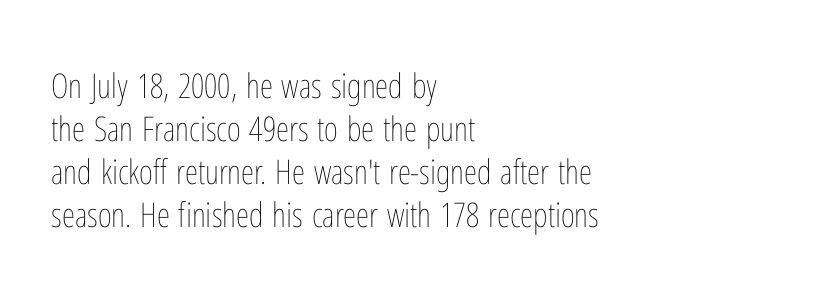
The letters stand straight up with perfectly vertical stems. The glyphs are unaccompanied by any horizontal stroke below them. Note the varied advance widths — an 'i' is clearly narrower than an 'm'. What's the leading like? Ordinary, nothing unusual. Reading down the block, your eye returns to a fixed left position each line.
